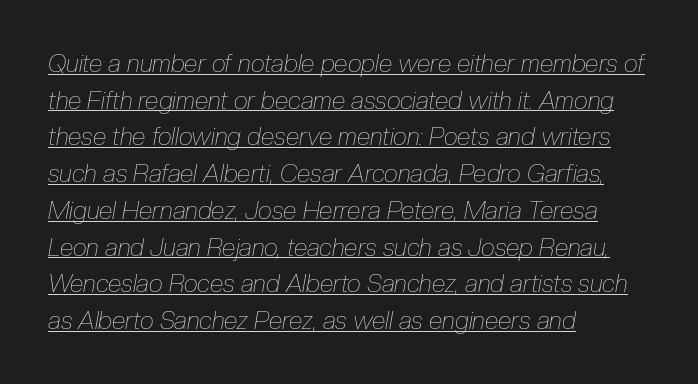
{"italic": "yes", "lean": "right", "slant_degrees": 10, "bold": "no", "underline": "yes", "align": "left", "line_spacing": "normal", "line_spacing_ratio": 1.47, "letter_spacing": "normal", "letter_spacing_em": 0.0, "glyph_px": 25}
